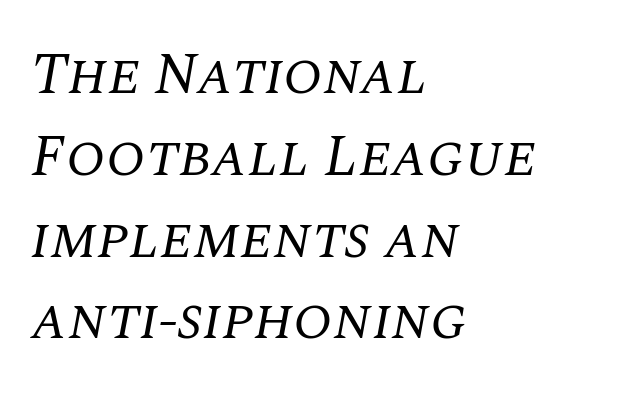
Q: Is the text bold? A: No.
Q: Is the text italic (slanted)? A: Yes, it leans right by about 10 degrees.
Q: Is the typeface a serif or a sans-serif typeface? A: Serif.
Q: Is the text underlined? A: No.
Q: How is the paragraph aligned? A: Left-aligned.
Q: Is the spacing between letters normal or unusually wide? A: Normal.
Q: Is the spacing between lines tight, normal or loose? A: Normal.
Q: Width (condensed, normal, or wide)? A: Normal.
Q: Stroke contrast? A: Medium.
Q: x-height? A: Large.
Q: Monospaced? A: No.
